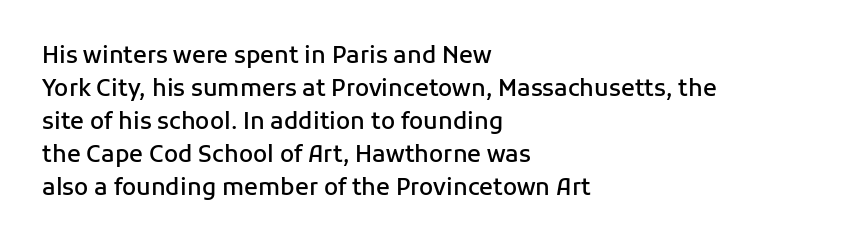
{"italic": "no", "bold": "semi", "underline": "no", "align": "left", "line_spacing": "normal", "line_spacing_ratio": 1.44, "letter_spacing": "normal", "letter_spacing_em": 0.0, "glyph_px": 23}
